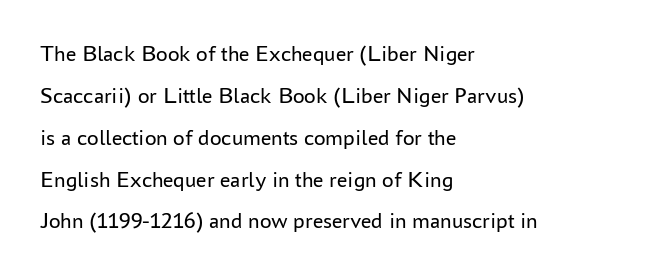
Here the glyphs are tracked normally, forming tight word shapes. Horizontally, the lines are justified to the leading edge only. Check the space under the baseline: it is left empty. Think standard paragraph weight, or any step lighter than that. Upright lettering throughout.
